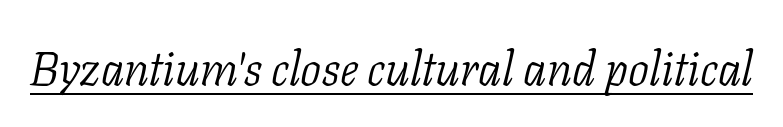
Unlike a clean sans, this face finishes its strokes with serifs. Here the designer chose a conventional face with non-uniform glyph widths. The rendering keeps characters at their native spacing. The rendered words wear a rule along their underside. No chunkiness to these letters — they're not bold.
